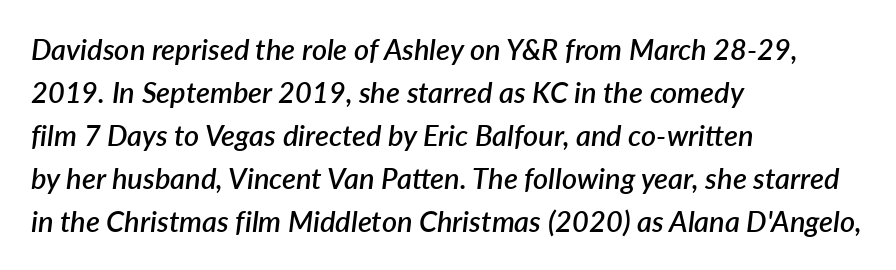
The image shows 29 px semibold type, italic (leaning right); set left-aligned, normal line spacing (1.48x), normal letter spacing, not underlined; low stroke contrast and a medium x-height.
